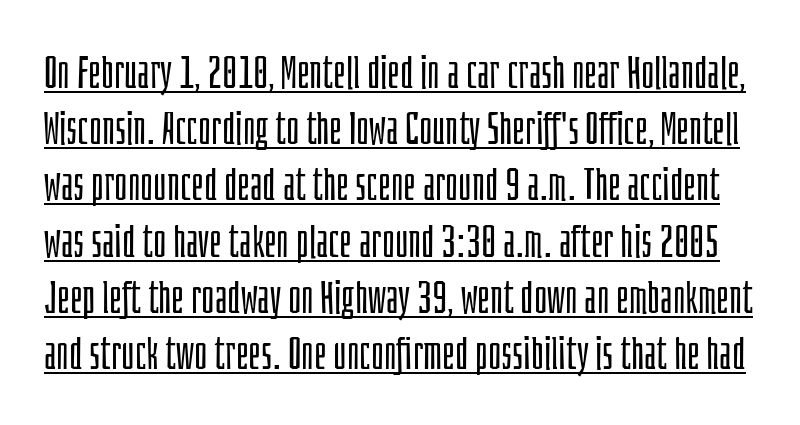
Q: Is the text bold? A: No.
Q: Is the text italic (slanted)? A: No, it is upright.
Q: Is the typeface a serif or a sans-serif typeface? A: Sans-serif.
Q: Is the text underlined? A: Yes.
Q: Is the spacing between letters normal or unusually wide? A: Normal.
Q: Is the spacing between lines tight, normal or loose? A: Normal.
Q: Width (condensed, normal, or wide)? A: Condensed.
Q: Stroke contrast? A: Low.
Q: x-height? A: Large.
Q: Monospaced? A: No.
